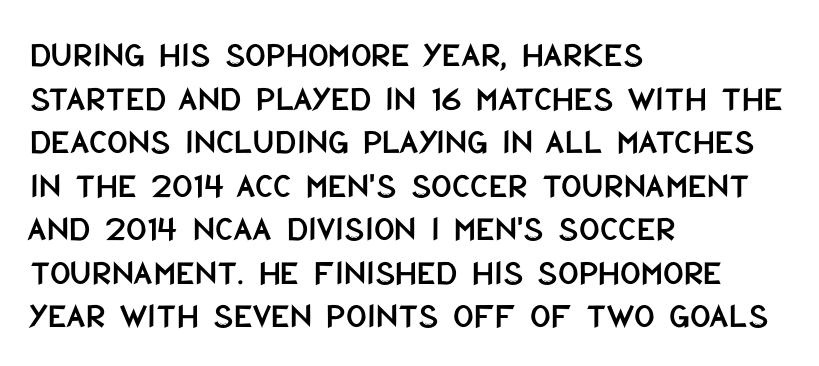
{"serif": "no", "italic": "no", "width": "condensed", "stroke_contrast": "low", "x_height": "large", "monospaced": "no", "underline": "no", "align": "left", "line_spacing_ratio": 1.21, "letter_spacing": "normal", "letter_spacing_em": 0.0, "glyph_px": 36}
